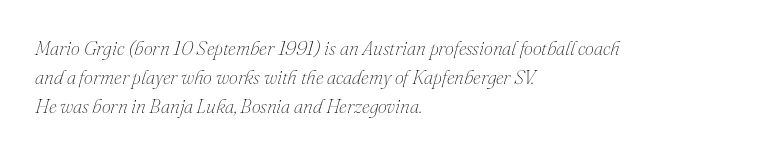
The image shows 20 px text type, italic (leaning right); set left-aligned, normal line spacing (1.46x), normal letter spacing, not underlined.
